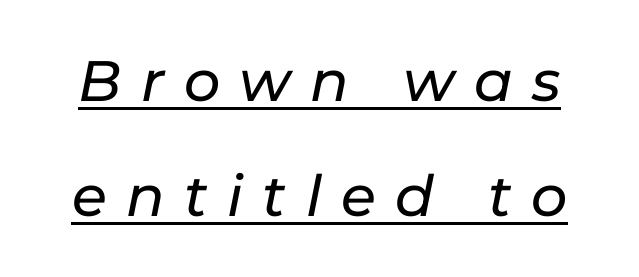
Emphasis-style slanted type is in use. A typesetter would call this leading open, well beyond the default. Emphasis is given by a line drawn under the lettering. Varying glyph widths throughout — classic text-font behaviour. The type is letterspaced generously, with wide tracking.
